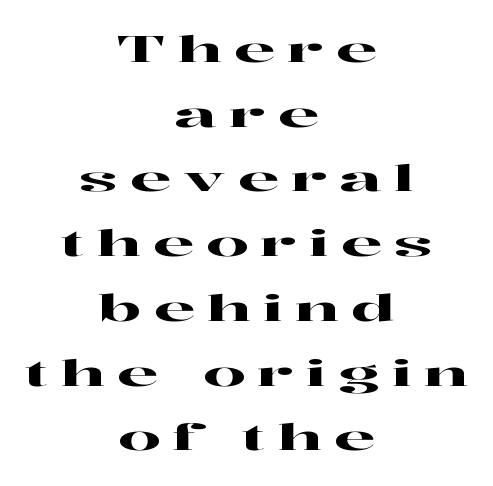
{"serif": "yes", "italic": "no", "width": "wide", "stroke_contrast": "high", "x_height": "medium", "monospaced": "no", "underline": "no", "align": "center", "line_spacing_ratio": 1.75, "letter_spacing": "wide", "letter_spacing_em": 0.33, "glyph_px": 37}
